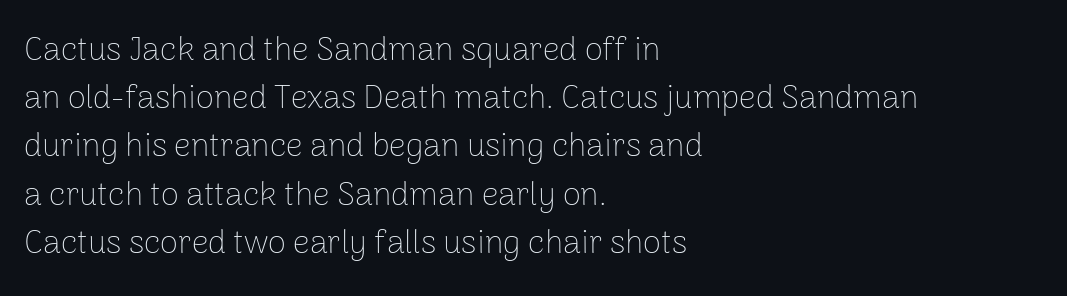
Check under the words: just untouched page. Note the varied advance widths — an 'i' is clearly narrower than an 'm'. Characters follow at the spacing the type designer built in. A typesetter would mark this as roman, not italic. In terms of leading, this rendering sits right in the middle.
